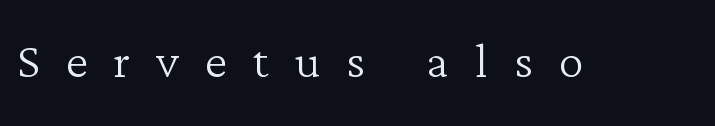
{"serif": "yes", "italic": "no", "bold": "no", "weight": "light", "width": "normal", "stroke_contrast": "low", "x_height": "medium", "monospaced": "no", "underline": "no", "letter_spacing": "wide", "letter_spacing_em": 0.41, "glyph_px": 63}
